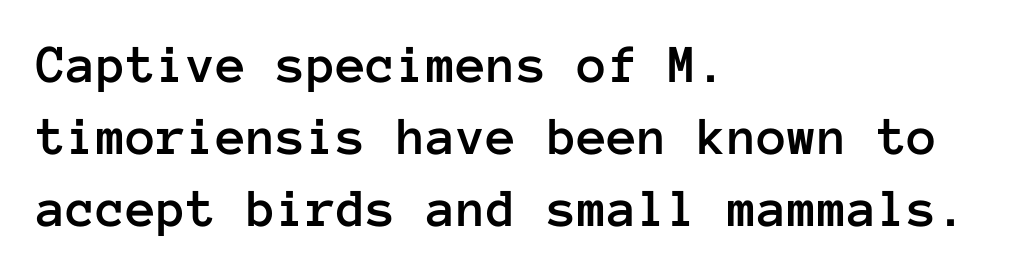
{"italic": "no", "width": "normal", "stroke_contrast": "low", "x_height": "medium", "monospaced": "yes", "underline": "no", "align": "left", "line_spacing": "normal", "line_spacing_ratio": 1.31, "letter_spacing": "normal", "letter_spacing_em": 0.0, "glyph_px": 55}
